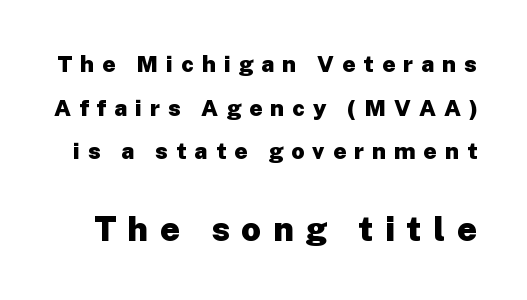
The image shows 34 px heavy sans-serif type, upright; set loose line spacing (1.9x), unusually wide letter spacing (+0.35 em), not underlined; the second (bottom) block is 1.48x larger; low stroke contrast and a medium x-height.
